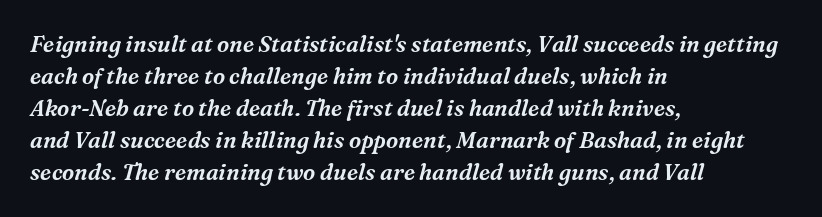
The image shows 22 px text type, italic (leaning right); set left-aligned, normal line spacing (1.46x), normal letter spacing, not underlined.
